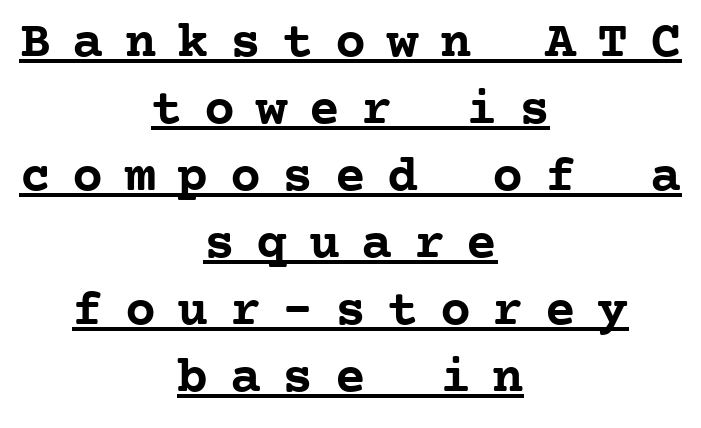
{"serif": "yes", "italic": "no", "bold": "yes", "weight": "semibold", "width": "normal", "stroke_contrast": "low", "x_height": "medium", "monospaced": "yes", "underline": "yes", "align": "center", "line_spacing": "normal", "line_spacing_ratio": 1.29, "letter_spacing": "wide", "letter_spacing_em": 0.41, "glyph_px": 52}
